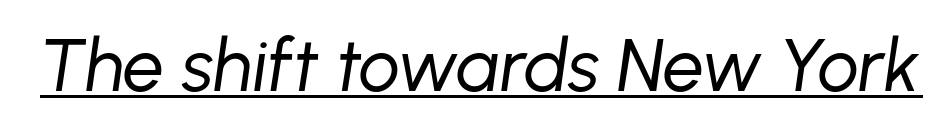
{"italic": "yes", "lean": "right", "slant_degrees": 8, "bold": "no", "weight": "regular", "width": "normal", "stroke_contrast": "low", "x_height": "medium", "monospaced": "no", "underline": "yes", "letter_spacing": "normal", "letter_spacing_em": 0.0, "glyph_px": 73}
